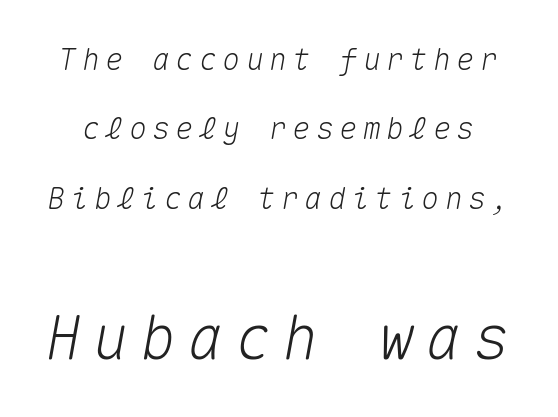
Q: Is the text italic (slanted)? A: Yes, it leans right by about 10 degrees.
Q: Is the text underlined? A: No.
Q: Is the spacing between lines tight, normal or loose? A: Loose.
Q: Which block of text is set in a larger size, the first (top) or the second (bottom)? A: The second (bottom) one.
Q: Width (condensed, normal, or wide)? A: Normal.
Q: Stroke contrast? A: Medium.
Q: x-height? A: Medium.
Q: Monospaced? A: Yes.
